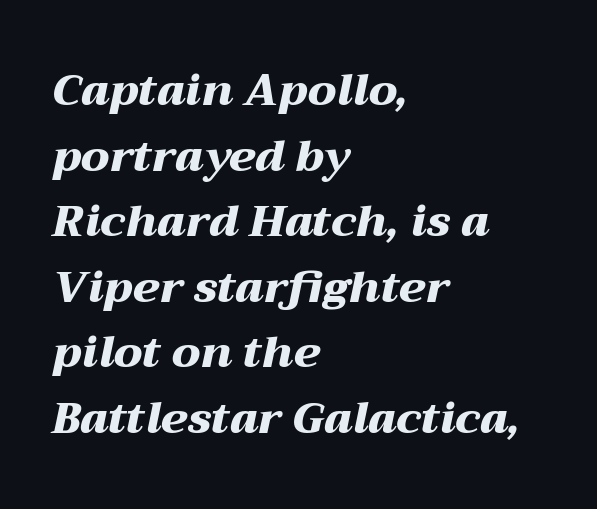
{"italic": "yes", "lean": "right", "slant_degrees": 12, "bold": "yes", "weight": "heavy", "width": "wide", "stroke_contrast": "medium", "x_height": "medium", "monospaced": "no", "underline": "no", "align": "left", "line_spacing": "normal", "line_spacing_ratio": 1.49, "letter_spacing": "normal", "letter_spacing_em": 0.0, "glyph_px": 44}
